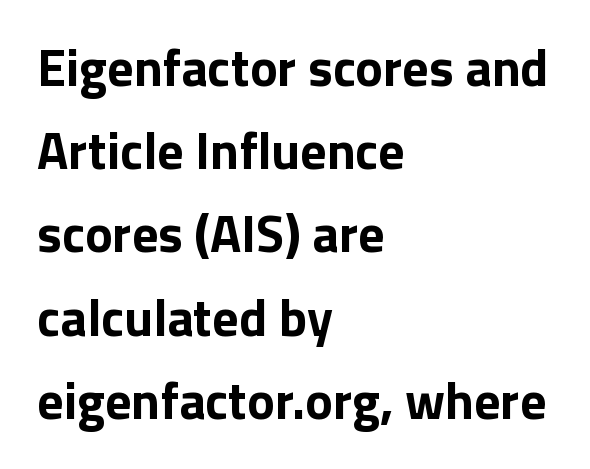
The image shows 52 px bold sans-serif type, upright; set left-aligned, normal line spacing (1.6x), normal letter spacing, not underlined; low stroke contrast and a medium x-height.
